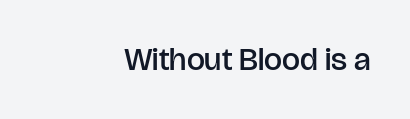
The image shows 32 px semibold sans-serif type, upright; set right-aligned, normal letter spacing, not underlined; low stroke contrast and a large x-height.
